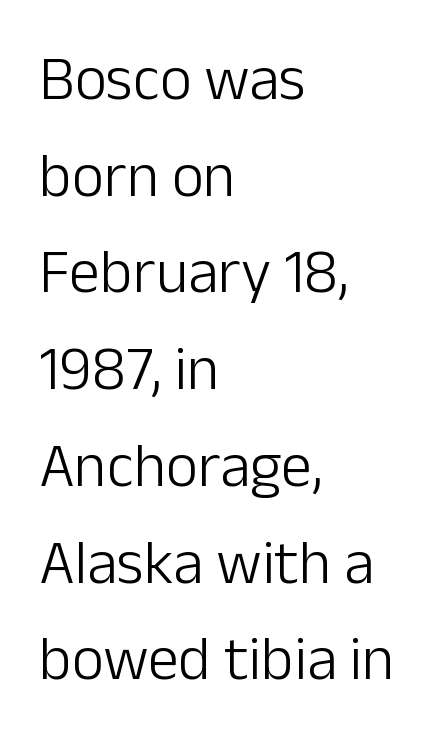
The text block is weighted toward the left margin, trailing off unevenly rightward. A quiet, ordinary-to-light weight characterises the typeface. The designer left line spacing at the default. Inter-character spacing is left at the font's built-in metrics. Vertical strokes here are truly vertical. A clean baseline with only descenders dipping below it.
